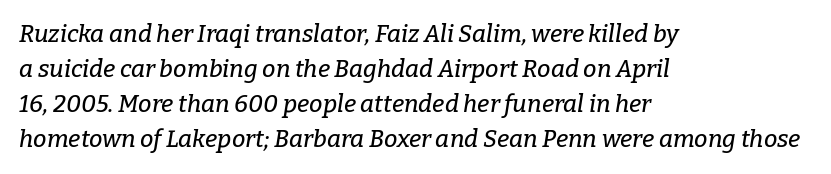
These lines keep a tight, regular rhythm from letter to letter. Casual observation: everything's shoved over to the left. Rule under the text: the space is simply empty. The passage shown leans; its letterforms are oblique. Quick note: interline space is typical.
